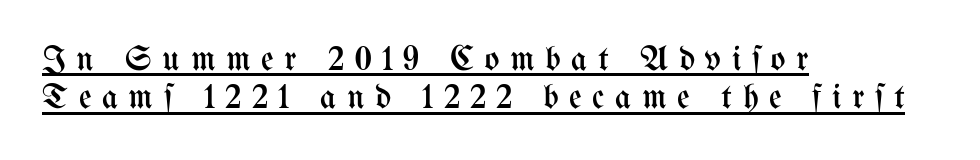
The image shows 35 px regular-weight, condensed type, upright; set left-aligned, tight line spacing (1.1x), unusually wide letter spacing (+0.3 em), underlined; medium stroke contrast and a medium x-height.
